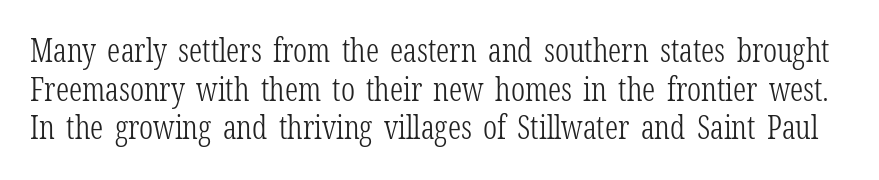
The image shows 32 px light, condensed serif type, upright; set line spacing 1.21x, normal letter spacing, not underlined; low stroke contrast and a medium x-height.
